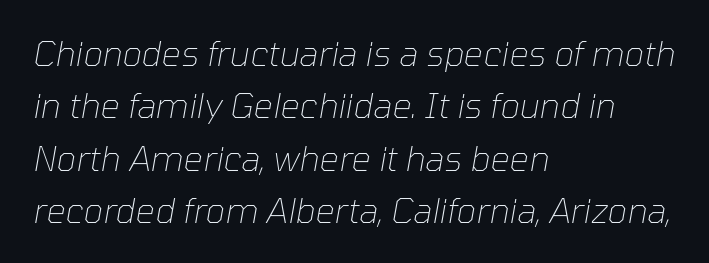
Q: Is the text bold? A: No.
Q: Is the text italic (slanted)? A: Yes, it leans right by about 10 degrees.
Q: Is the text underlined? A: No.
Q: How is the paragraph aligned? A: Left-aligned.
Q: Is the spacing between letters normal or unusually wide? A: Normal.
Q: Is the spacing between lines tight, normal or loose? A: Normal.
Q: Width (condensed, normal, or wide)? A: Normal.
Q: Stroke contrast? A: Low.
Q: x-height? A: Medium.
Q: Monospaced? A: No.
